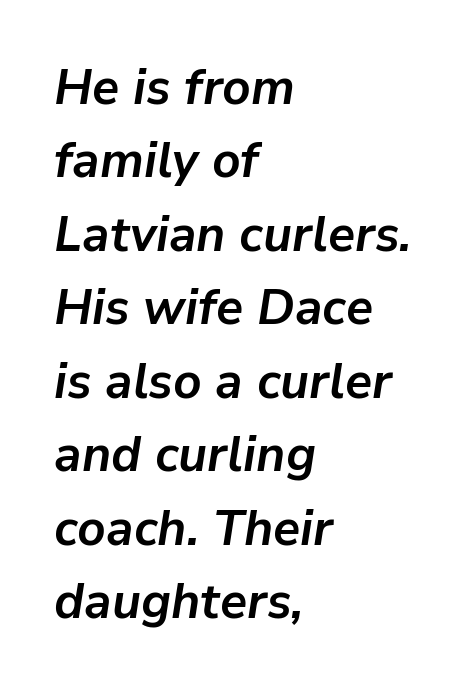
{"italic": "yes", "lean": "right", "slant_degrees": 9, "bold": "yes", "weight": "bold", "width": "normal", "stroke_contrast": "low", "x_height": "medium", "monospaced": "no", "underline": "no", "align": "left", "line_spacing": "normal", "line_spacing_ratio": 1.5, "letter_spacing": "normal", "letter_spacing_em": 0.0, "glyph_px": 49}
